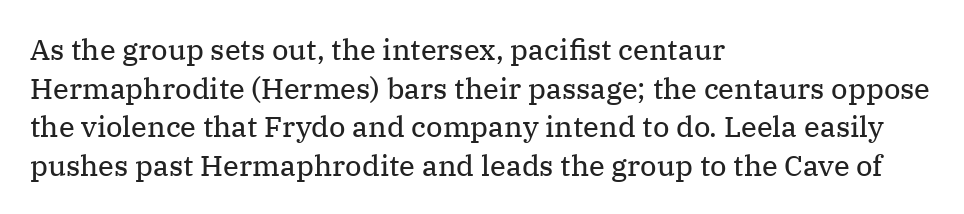
Q: Is the text bold? A: No.
Q: Is the text italic (slanted)? A: No, it is upright.
Q: Is the typeface a serif or a sans-serif typeface? A: Serif.
Q: Is the text underlined? A: No.
Q: How is the paragraph aligned? A: Left-aligned.
Q: Is the spacing between letters normal or unusually wide? A: Normal.
Q: Is the spacing between lines tight, normal or loose? A: Normal.
Q: Width (condensed, normal, or wide)? A: Normal.
Q: Stroke contrast? A: Medium.
Q: x-height? A: Medium.
Q: Monospaced? A: No.
